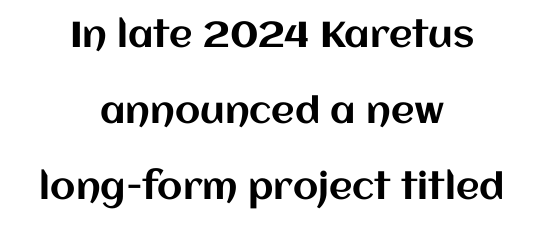
{"italic": "no", "width": "normal", "stroke_contrast": "medium", "x_height": "large", "monospaced": "no", "underline": "no", "align": "center", "line_spacing": "loose", "line_spacing_ratio": 2.11, "letter_spacing": "normal", "letter_spacing_em": 0.0, "glyph_px": 36}
